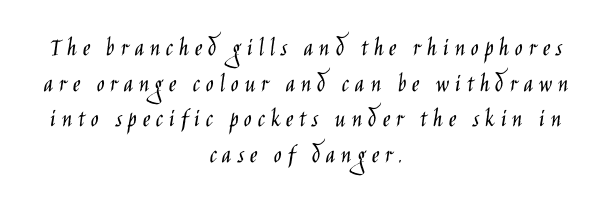
Q: Is the text bold? A: No.
Q: Is the text italic (slanted)? A: Yes.
Q: Is the text underlined? A: No.
Q: How is the paragraph aligned? A: Centered.
Q: Is the spacing between letters normal or unusually wide? A: Unusually wide.
Q: Is the spacing between lines tight, normal or loose? A: Normal.
